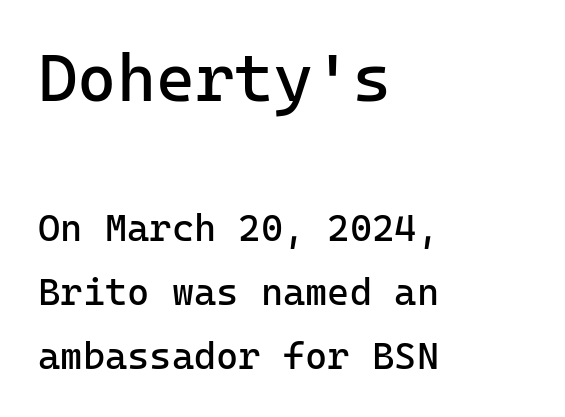
{"serif": "no", "italic": "no", "bold": "no", "weight": "regular", "width": "normal", "stroke_contrast": "low", "x_height": "medium", "monospaced": "yes", "underline": "no", "align": "left", "line_spacing": "normal", "line_spacing_ratio": 1.69, "letter_spacing": "normal", "letter_spacing_em": 0.0, "larger_block": "first", "size_ratio": 1.76, "glyph_px": 67}
